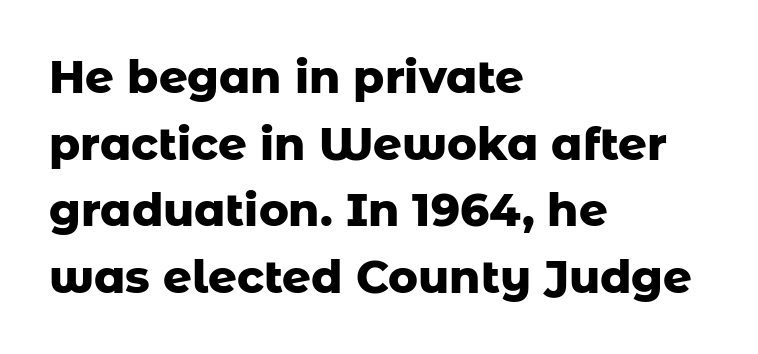
{"serif": "no", "italic": "no", "bold": "yes", "weight": "heavy", "width": "normal", "stroke_contrast": "low", "x_height": "medium", "monospaced": "no", "underline": "no", "align": "left", "line_spacing": "normal", "line_spacing_ratio": 1.48, "letter_spacing": "normal", "letter_spacing_em": 0.0, "glyph_px": 45}
